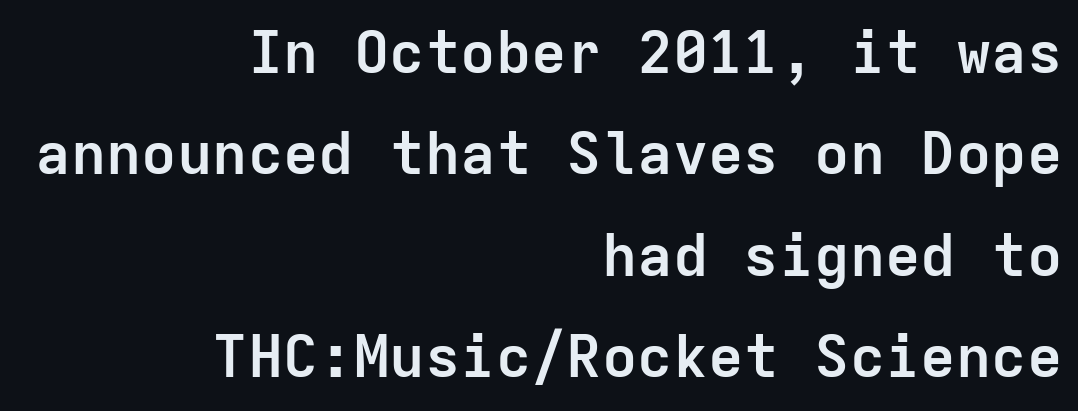
The passage shown has conventional tracking throughout. Serifs: no, the terminals of the letterforms are clean. Nope, not italic — everything's standing straight. These lines are rendered in a fixed-pitch font. Line endings align vertically; line beginnings do not. A full-strength bold gives these letters their thick strokes.
